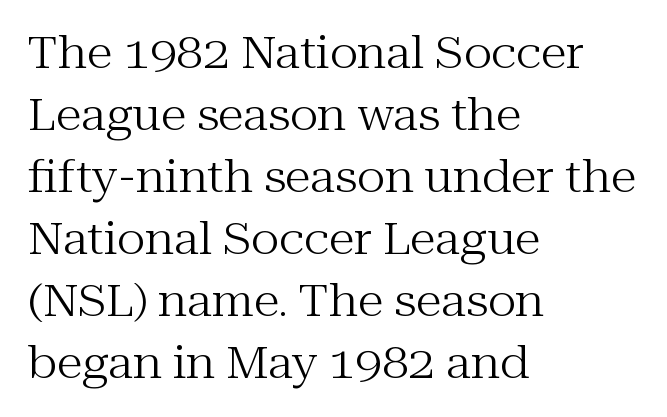
The image shows 43 px regular-weight serif type, upright; set left-aligned, normal line spacing (1.44x), normal letter spacing, not underlined; medium stroke contrast and a medium x-height.
